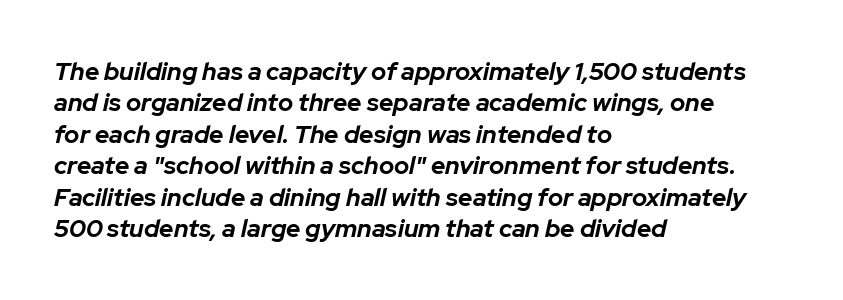
This rendering leaves character spacing at its baseline value. A full-strength bold gives these letters their thick strokes. Left-aligned paragraph, ragged on the right. Designer's note — italics engaged. Anything drawn beneath the words? Only blank space. The rows are spaced the way most documents space them.
